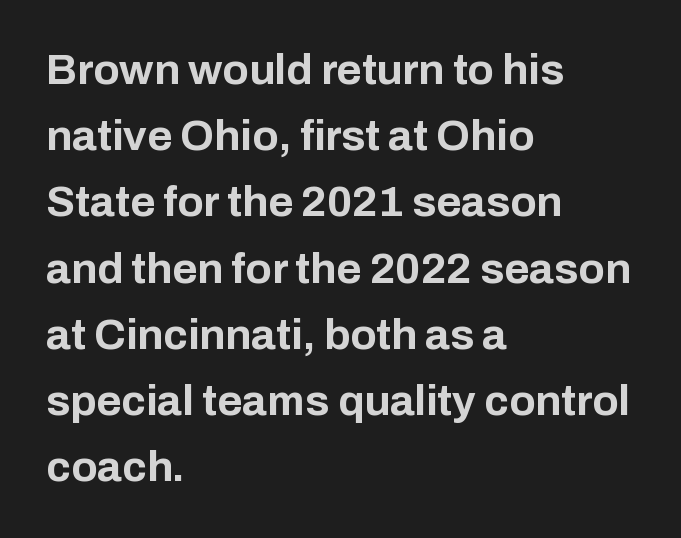
{"serif": "no", "italic": "no", "bold": "yes", "weight": "bold", "width": "normal", "stroke_contrast": "low", "x_height": "medium", "monospaced": "no", "underline": "no", "align": "left", "line_spacing": "normal", "line_spacing_ratio": 1.54, "letter_spacing": "normal", "letter_spacing_em": 0.0, "glyph_px": 43}
